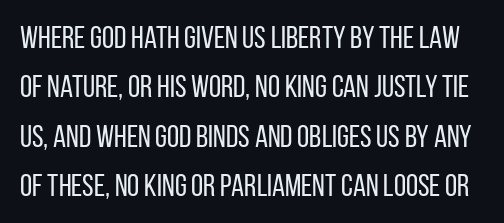
{"serif": "no", "italic": "no", "bold": "no", "weight": "regular", "width": "condensed", "stroke_contrast": "low", "x_height": "large", "monospaced": "no", "underline": "no", "line_spacing": "normal", "line_spacing_ratio": 1.59, "letter_spacing": "normal", "letter_spacing_em": 0.0, "glyph_px": 31}
